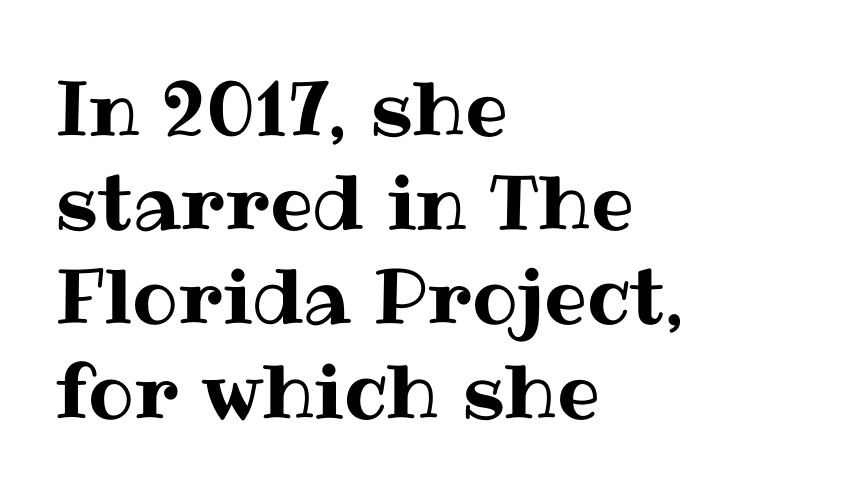
Q: Is the text italic (slanted)? A: No, it is upright.
Q: Is the text underlined? A: No.
Q: How is the paragraph aligned? A: Left-aligned.
Q: Is the spacing between letters normal or unusually wide? A: Normal.
Q: Width (condensed, normal, or wide)? A: Normal.
Q: Stroke contrast? A: Medium.
Q: x-height? A: Medium.
Q: Monospaced? A: No.
